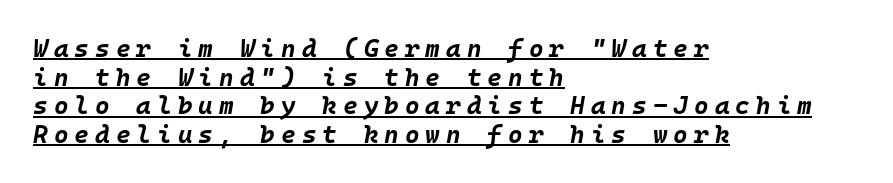
The image shows 25 px bold type, italic (leaning right); set left-aligned, tight line spacing (1.15x), unusually wide letter spacing (+0.24 em), underlined.
